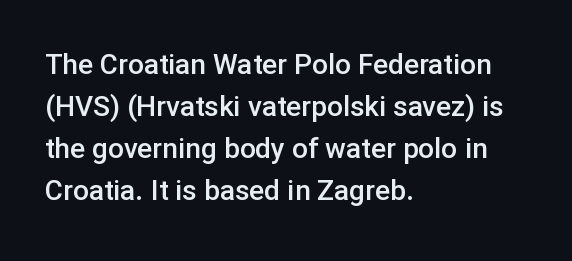
The image shows 28 px semibold sans-serif type, upright; set left-aligned, normal line spacing (1.5x), normal letter spacing, not underlined; low stroke contrast and a medium x-height.
